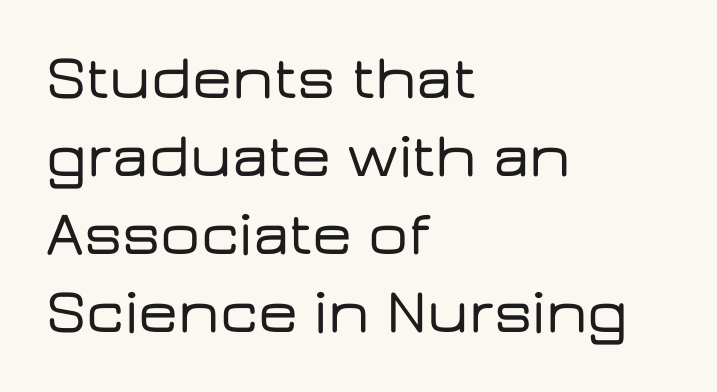
{"serif": "no", "italic": "no", "width": "wide", "stroke_contrast": "low", "x_height": "medium", "monospaced": "no", "underline": "no", "align": "left", "line_spacing_ratio": 1.24, "letter_spacing": "normal", "letter_spacing_em": 0.0, "glyph_px": 63}
